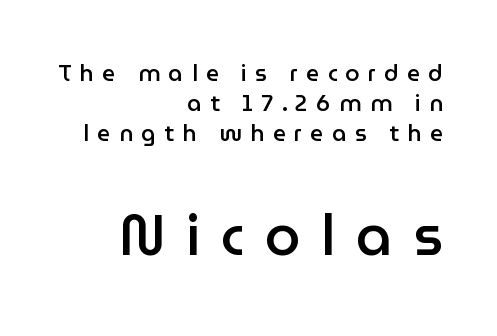
Q: Is the text bold? A: Semi-bold.
Q: Is the text italic (slanted)? A: No, it is upright.
Q: Is the typeface a serif or a sans-serif typeface? A: Sans-serif.
Q: Is the text underlined? A: No.
Q: How is the paragraph aligned? A: Right-aligned.
Q: Is the spacing between letters normal or unusually wide? A: Unusually wide.
Q: Is the spacing between lines tight, normal or loose? A: Normal.
Q: Which block of text is set in a larger size, the first (top) or the second (bottom)? A: The second (bottom) one.
Q: Width (condensed, normal, or wide)? A: Normal.
Q: Stroke contrast? A: Low.
Q: x-height? A: Medium.
Q: Monospaced? A: No.
